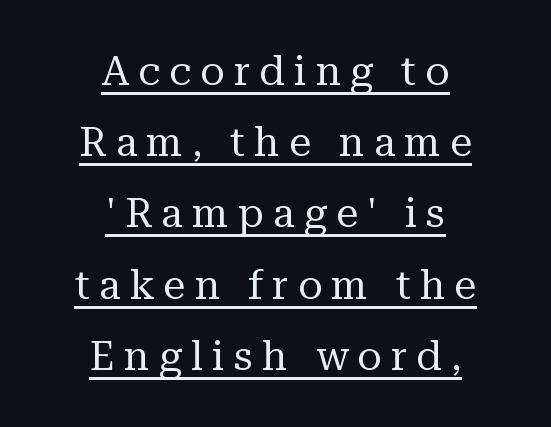
The image shows 40 px regular-weight serif type, upright; set centered, line spacing 1.78x, unusually wide letter spacing (+0.23 em), underlined; medium stroke contrast and a medium x-height.
